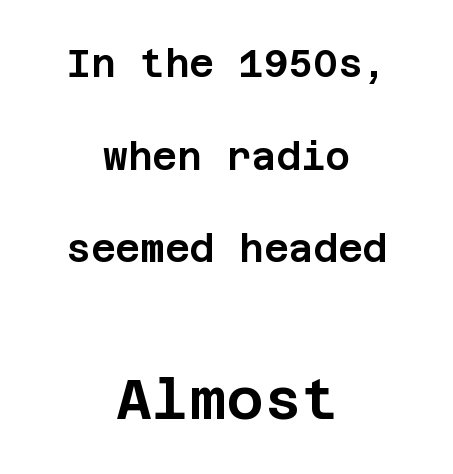
Q: Is the text italic (slanted)? A: No, it is upright.
Q: Is the typeface a serif or a sans-serif typeface? A: Sans-serif.
Q: Is the text underlined? A: No.
Q: How is the paragraph aligned? A: Centered.
Q: Is the spacing between letters normal or unusually wide? A: Normal.
Q: Is the spacing between lines tight, normal or loose? A: Loose.
Q: Which block of text is set in a larger size, the first (top) or the second (bottom)? A: The second (bottom) one.
Q: Width (condensed, normal, or wide)? A: Normal.
Q: Stroke contrast? A: Low.
Q: x-height? A: Large.
